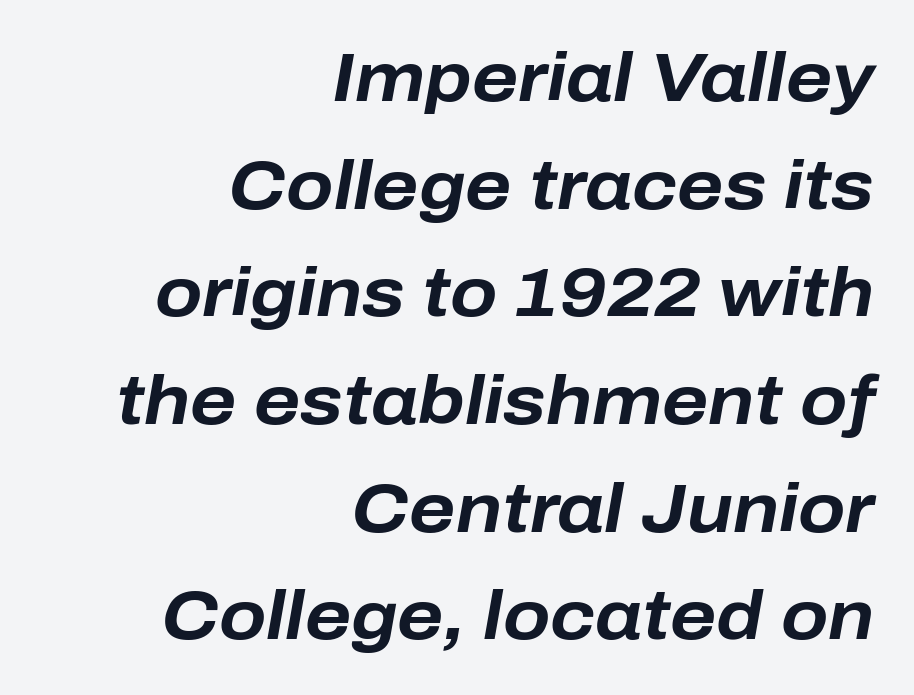
The image shows 69 px bold type, italic (leaning right); set right-aligned, normal line spacing (1.56x), normal letter spacing, not underlined; low stroke contrast and a medium x-height.
